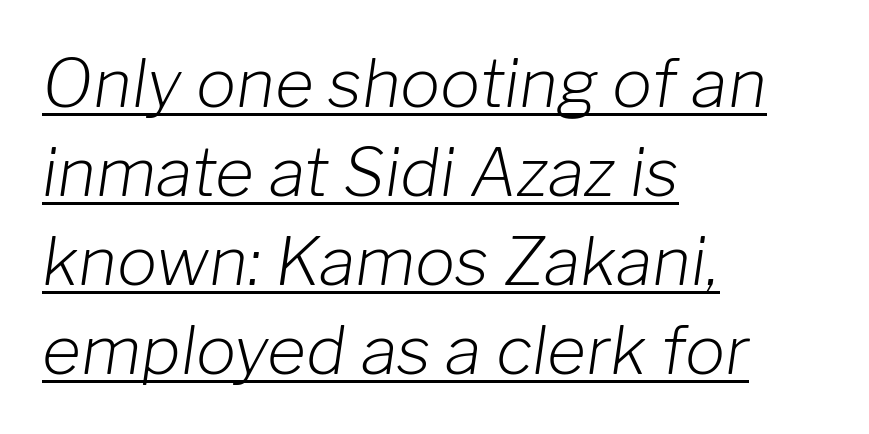
The designer left line spacing at the default. The passage shown is typed in a proportional face where columns would drift. Bold? No — there's no thickening of the strokes. The letters are slanted; this is an italic face. Students, note that the glyphs here touch the page at normal intervals. The rag falls on the right side of this text block.
